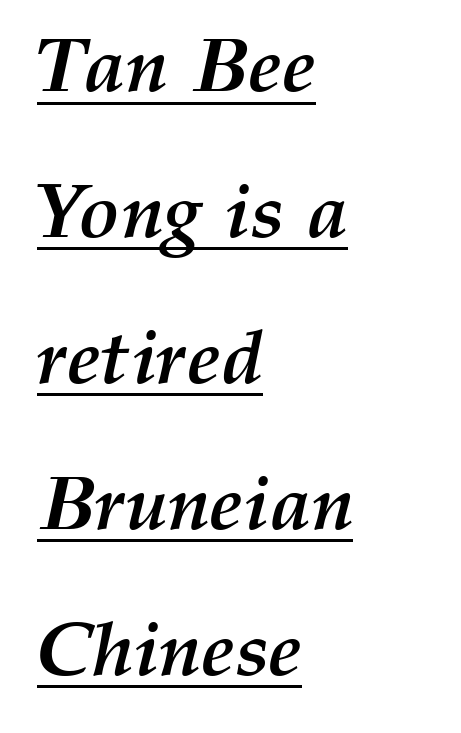
Q: Is the text bold? A: Yes.
Q: Is the text italic (slanted)? A: Yes, it leans right by about 12 degrees.
Q: Is the text underlined? A: Yes.
Q: How is the paragraph aligned? A: Left-aligned.
Q: Is the spacing between letters normal or unusually wide? A: Normal.
Q: Is the spacing between lines tight, normal or loose? A: Loose.
Q: Width (condensed, normal, or wide)? A: Normal.
Q: Stroke contrast? A: Medium.
Q: x-height? A: Medium.
Q: Monospaced? A: No.
